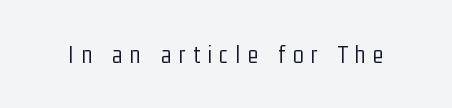
{"italic": "no", "bold": "no", "underline": "no", "letter_spacing": "wide", "letter_spacing_em": 0.3, "glyph_px": 25}
